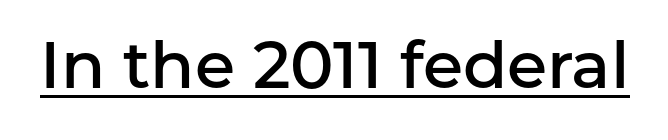
{"serif": "no", "italic": "no", "bold": "semi", "weight": "semibold", "width": "normal", "stroke_contrast": "low", "x_height": "medium", "monospaced": "no", "underline": "yes", "letter_spacing": "normal", "letter_spacing_em": 0.0, "glyph_px": 65}
